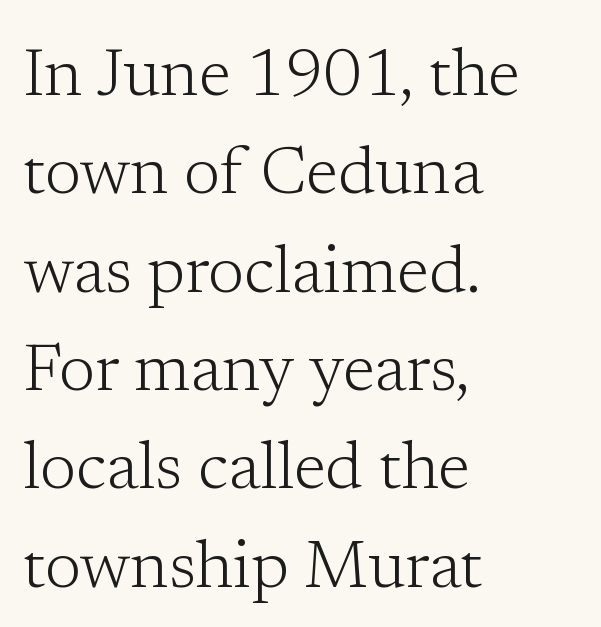
The image shows 66 px light serif type, upright; set left-aligned, normal line spacing (1.49x), normal letter spacing, not underlined; low stroke contrast and a medium x-height.
